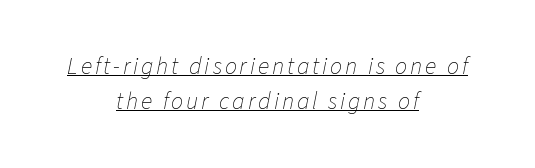
{"italic": "yes", "lean": "right", "slant_degrees": 11, "bold": "no", "underline": "yes", "align": "center", "line_spacing": "normal", "line_spacing_ratio": 1.44, "glyph_px": 24}
